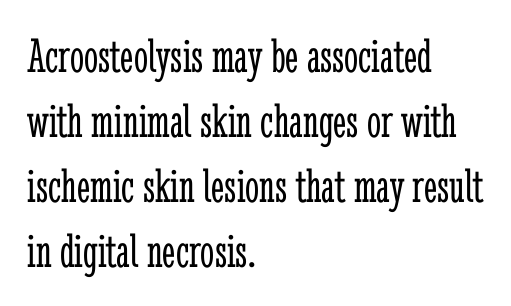
Q: Is the text bold? A: No.
Q: Is the text italic (slanted)? A: No, it is upright.
Q: Is the typeface a serif or a sans-serif typeface? A: Serif.
Q: Is the text underlined? A: No.
Q: How is the paragraph aligned? A: Left-aligned.
Q: Is the spacing between letters normal or unusually wide? A: Normal.
Q: Is the spacing between lines tight, normal or loose? A: Normal.
Q: Width (condensed, normal, or wide)? A: Condensed.
Q: Stroke contrast? A: Low.
Q: x-height? A: Medium.
Q: Monospaced? A: No.
